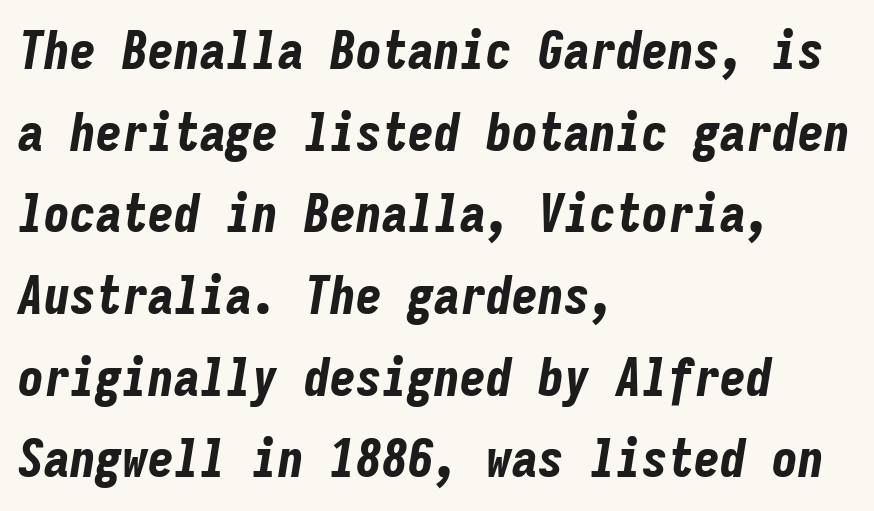
{"italic": "yes", "lean": "right", "slant_degrees": 9, "bold": "yes", "weight": "bold", "width": "condensed", "stroke_contrast": "low", "x_height": "medium", "monospaced": "yes", "underline": "no", "align": "left", "line_spacing": "normal", "line_spacing_ratio": 1.57, "letter_spacing": "normal", "letter_spacing_em": 0.0, "glyph_px": 52}
